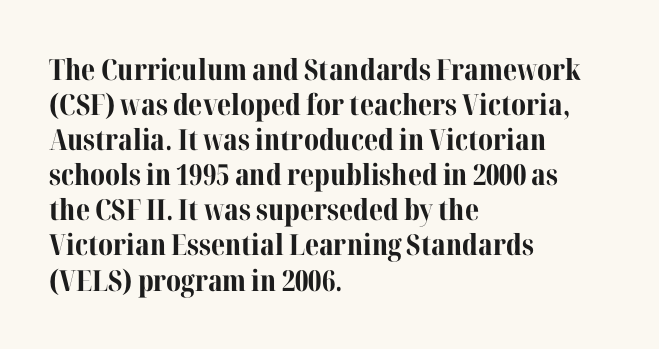
Does the type have serifs? Yes, each stem ends in a small foot. Caption: standard tracking, unaltered. Weight check: bold — yes, fully. The string is rendered with underlining switched off. The axis of the letterforms is exactly vertical.
